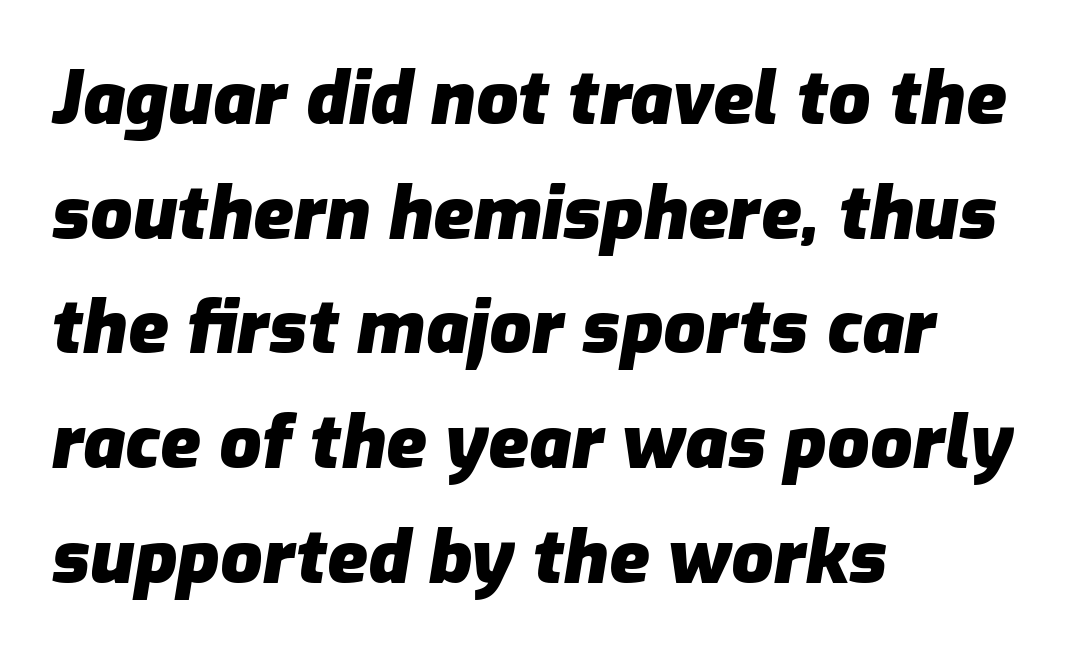
The image shows 74 px heavy type, italic (leaning right); set left-aligned, normal line spacing (1.55x), normal letter spacing, not underlined; low stroke contrast and a medium x-height.
